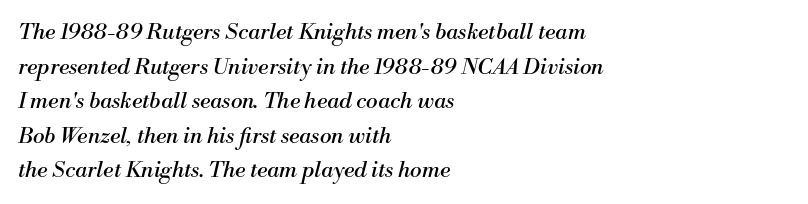
Q: Is the text bold? A: No.
Q: Is the text italic (slanted)? A: Yes, it leans right by about 13 degrees.
Q: Is the text underlined? A: No.
Q: How is the paragraph aligned? A: Left-aligned.
Q: Is the spacing between letters normal or unusually wide? A: Normal.
Q: Is the spacing between lines tight, normal or loose? A: Normal.
